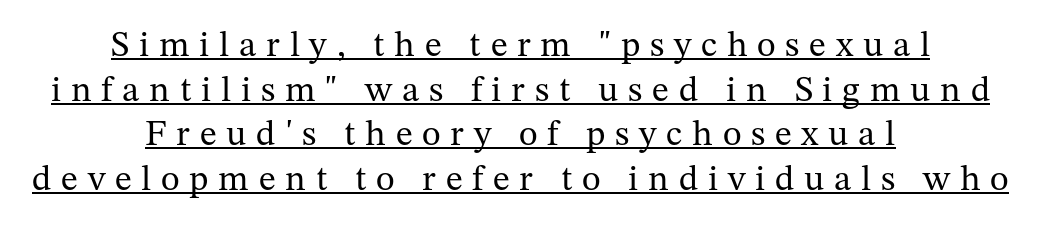
The letterforms stand isolated, each surrounded by extra space. Nothing heavy about these letters — not bold at all. Varying glyph widths throughout — classic text-font behaviour. Which margin do the lines hug? Neither — every line sits in the middle. The characters display serif detailing at their extremities.
